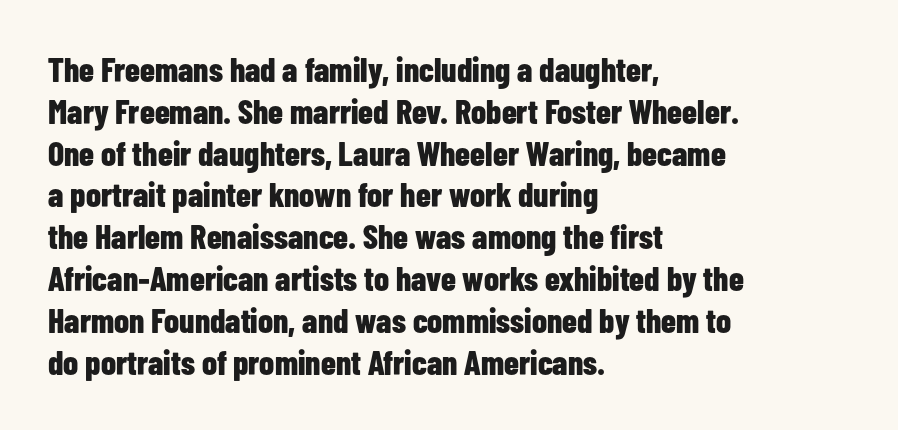
The strokes are fattened all the way to bold. You could call the tracking neutral — neither tight nor loose. Every character sits straight up, as roman type does. Notice how the passage keeps a crisp vertical edge on the left only. No feet cap the strokes, marking this as sans-serif type. Words float on clear page, feet unadorned.
